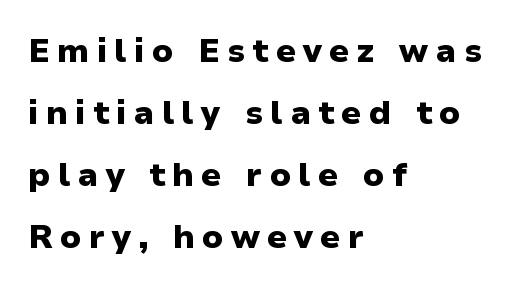
{"serif": "no", "italic": "no", "bold": "yes", "weight": "heavy", "width": "normal", "stroke_contrast": "low", "x_height": "medium", "monospaced": "no", "underline": "no", "align": "left", "line_spacing_ratio": 1.88, "letter_spacing": "wide", "letter_spacing_em": 0.22, "glyph_px": 33}
